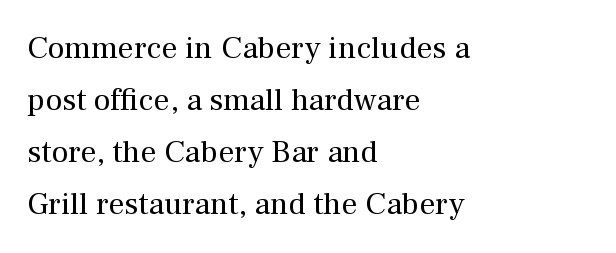
Rule under the text: the space is simply empty. Posture: upright roman. Looks like regular typesetting: each glyph gets only the width it needs. A light-to-regular cut is what we see here. In terms of leading, this rendering sits right in the middle. Every row of glyphs begins at an identical x-position on the left.
